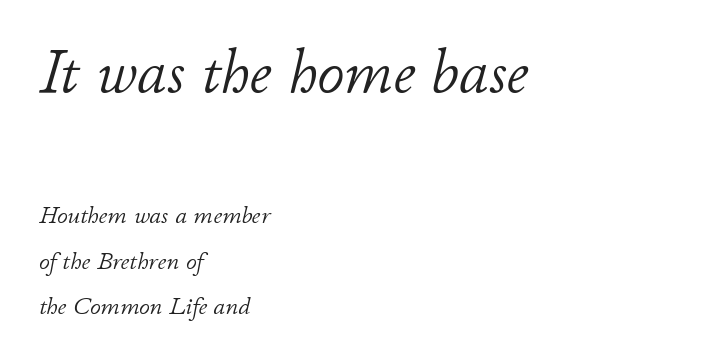
The text carries the slant typical of an italic or oblique font. Here the designer chose a conventional face with non-uniform glyph widths. Is the lower block the larger one? No — the upper block carries the bigger type. Each word holds together tightly as a unit, with standard inter-letter gaps. Compared with a typical body face, this is equally light or lighter still.
